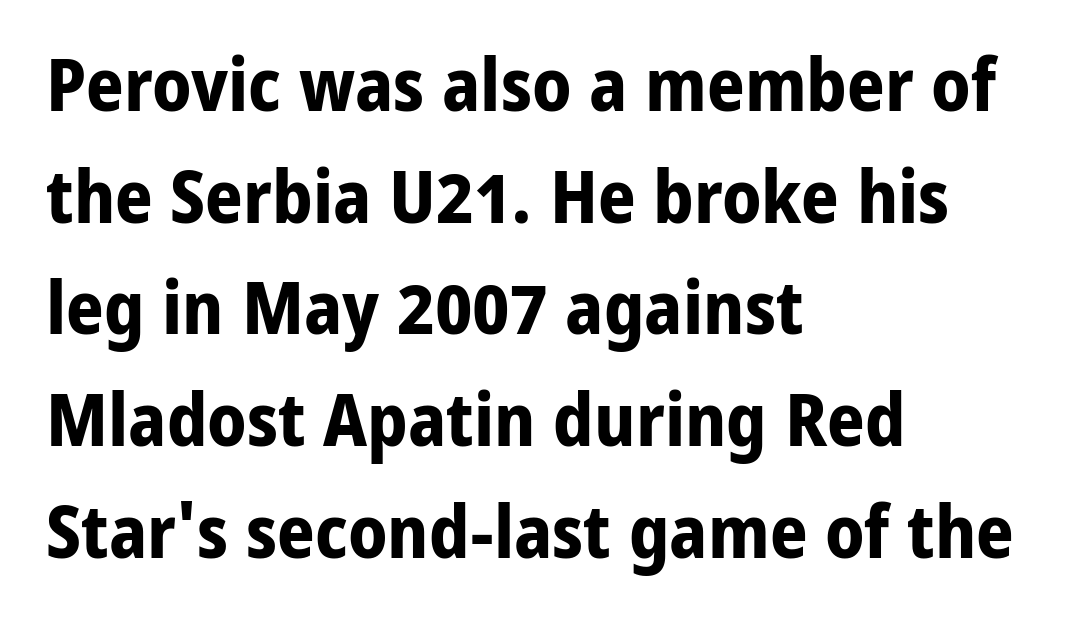
Q: Is the text bold? A: Yes.
Q: Is the text italic (slanted)? A: No, it is upright.
Q: Is the typeface a serif or a sans-serif typeface? A: Sans-serif.
Q: Is the text underlined? A: No.
Q: How is the paragraph aligned? A: Left-aligned.
Q: Is the spacing between letters normal or unusually wide? A: Normal.
Q: Is the spacing between lines tight, normal or loose? A: Normal.
Q: Width (condensed, normal, or wide)? A: Normal.
Q: Stroke contrast? A: Low.
Q: x-height? A: Medium.
Q: Monospaced? A: No.
